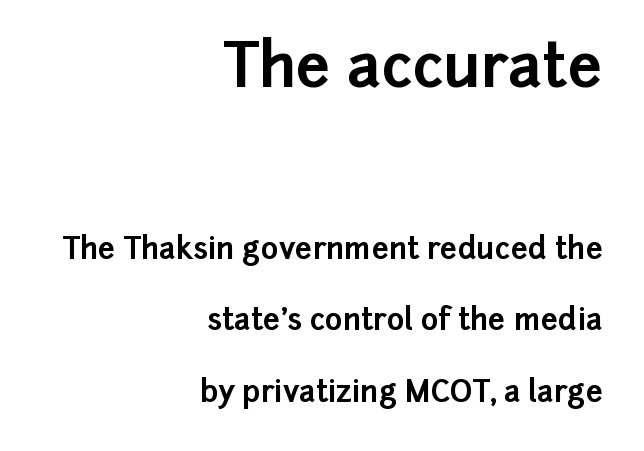
Q: Is the text bold? A: Yes.
Q: Is the text italic (slanted)? A: No, it is upright.
Q: Is the typeface a serif or a sans-serif typeface? A: Sans-serif.
Q: Is the text underlined? A: No.
Q: How is the paragraph aligned? A: Right-aligned.
Q: Is the spacing between letters normal or unusually wide? A: Normal.
Q: Is the spacing between lines tight, normal or loose? A: Loose.
Q: Which block of text is set in a larger size, the first (top) or the second (bottom)? A: The first (top) one.
Q: Width (condensed, normal, or wide)? A: Normal.
Q: Stroke contrast? A: Low.
Q: x-height? A: Medium.
Q: Monospaced? A: No.
